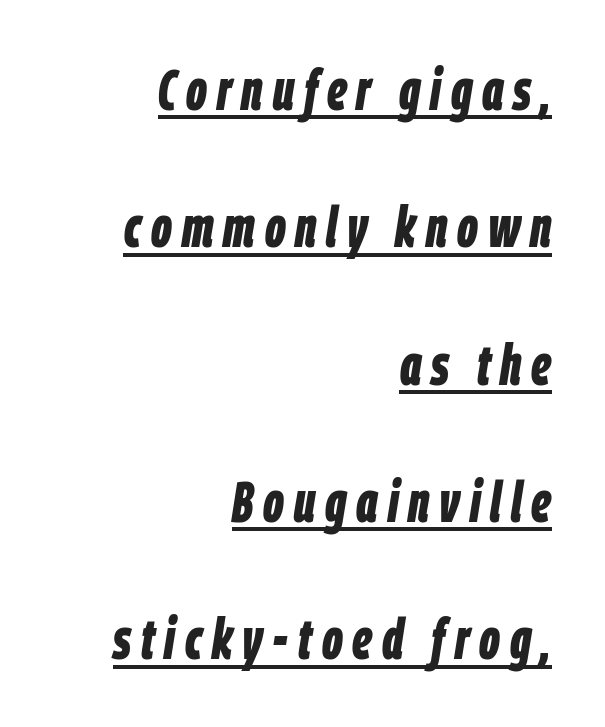
Q: Is the text bold? A: Yes.
Q: Is the text italic (slanted)? A: Yes, it leans right by about 9 degrees.
Q: Is the text underlined? A: Yes.
Q: How is the paragraph aligned? A: Right-aligned.
Q: Is the spacing between lines tight, normal or loose? A: Loose.
Q: Width (condensed, normal, or wide)? A: Condensed.
Q: Stroke contrast? A: Low.
Q: x-height? A: Large.
Q: Monospaced? A: No.
